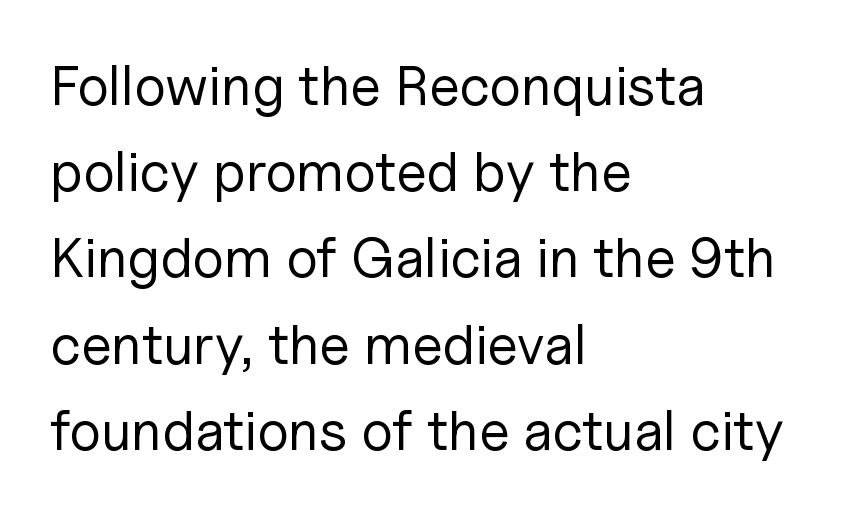
Q: Is the text bold? A: No.
Q: Is the text italic (slanted)? A: No, it is upright.
Q: Is the typeface a serif or a sans-serif typeface? A: Sans-serif.
Q: Is the text underlined? A: No.
Q: How is the paragraph aligned? A: Left-aligned.
Q: Is the spacing between letters normal or unusually wide? A: Normal.
Q: Is the spacing between lines tight, normal or loose? A: Normal.
Q: Width (condensed, normal, or wide)? A: Normal.
Q: Stroke contrast? A: Low.
Q: x-height? A: Medium.
Q: Monospaced? A: No.
